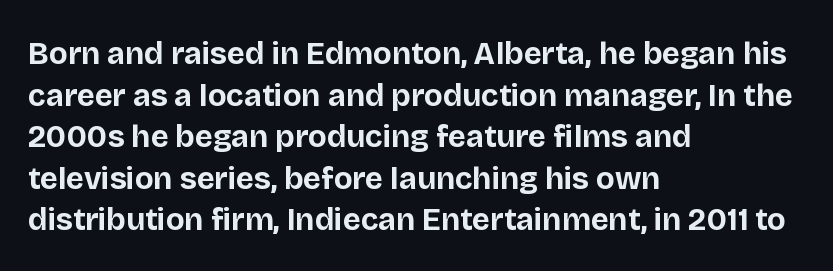
{"serif": "no", "italic": "no", "bold": "yes", "weight": "bold", "width": "normal", "stroke_contrast": "low", "x_height": "large", "monospaced": "no", "underline": "no", "align": "left", "line_spacing": "normal", "line_spacing_ratio": 1.34, "letter_spacing": "normal", "letter_spacing_em": 0.0, "glyph_px": 31}
